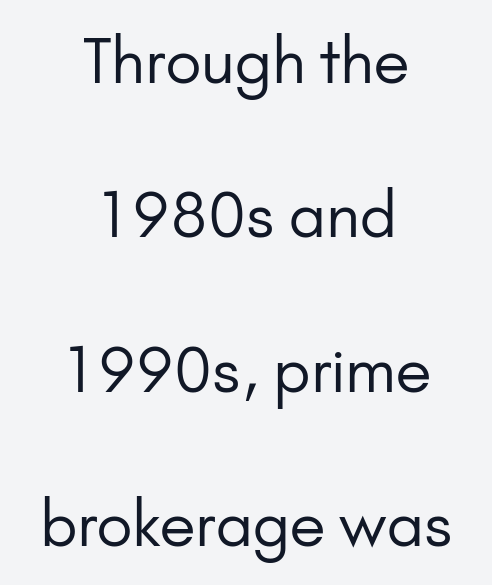
Q: Is the text bold? A: No.
Q: Is the text italic (slanted)? A: No, it is upright.
Q: Is the typeface a serif or a sans-serif typeface? A: Sans-serif.
Q: Is the text underlined? A: No.
Q: How is the paragraph aligned? A: Centered.
Q: Is the spacing between letters normal or unusually wide? A: Normal.
Q: Is the spacing between lines tight, normal or loose? A: Loose.
Q: Width (condensed, normal, or wide)? A: Normal.
Q: Stroke contrast? A: Low.
Q: x-height? A: Small.
Q: Monospaced? A: No.
